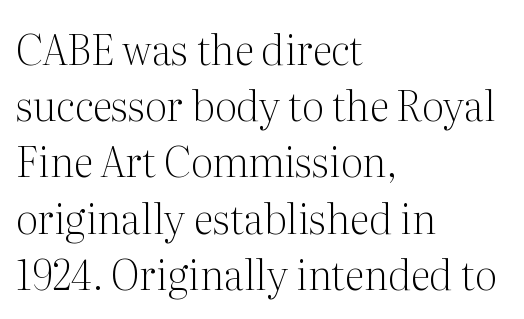
Q: Is the text bold? A: No.
Q: Is the text italic (slanted)? A: No, it is upright.
Q: Is the typeface a serif or a sans-serif typeface? A: Serif.
Q: Is the text underlined? A: No.
Q: How is the paragraph aligned? A: Left-aligned.
Q: Is the spacing between letters normal or unusually wide? A: Normal.
Q: Is the spacing between lines tight, normal or loose? A: Normal.
Q: Width (condensed, normal, or wide)? A: Normal.
Q: Stroke contrast? A: Medium.
Q: x-height? A: Medium.
Q: Monospaced? A: No.
